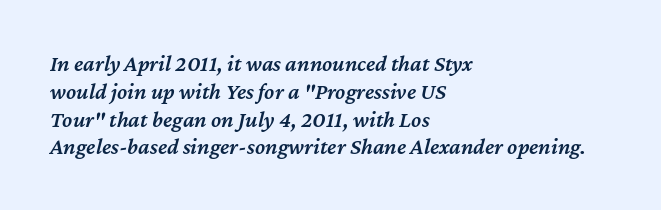
Designer's note — italics engaged. Teacher's note: observe the even left margin — that is flush-left alignment. The foot of each line stays bare and open. Weight check: semibold — heavier than regular, not quite bold. These lines keep a tight, regular rhythm from letter to letter.
